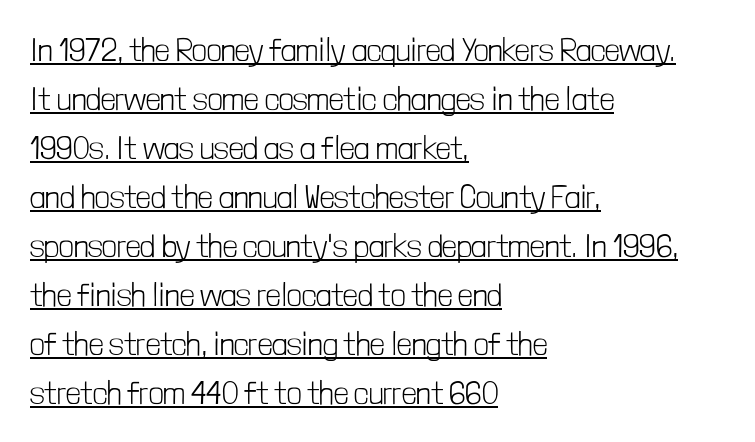
The image shows 32 px light, condensed sans-serif type, upright; set left-aligned, normal line spacing (1.53x), normal letter spacing, underlined; low stroke contrast and a medium x-height.
